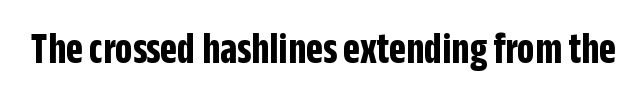
Spacing verdict: proportional, widths tailored to each character. Notice how the stems are strictly vertical — no italics here. On the weight axis this lands at bold, roughly 700. Between one letter and the next there's only the usual sliver of space.
